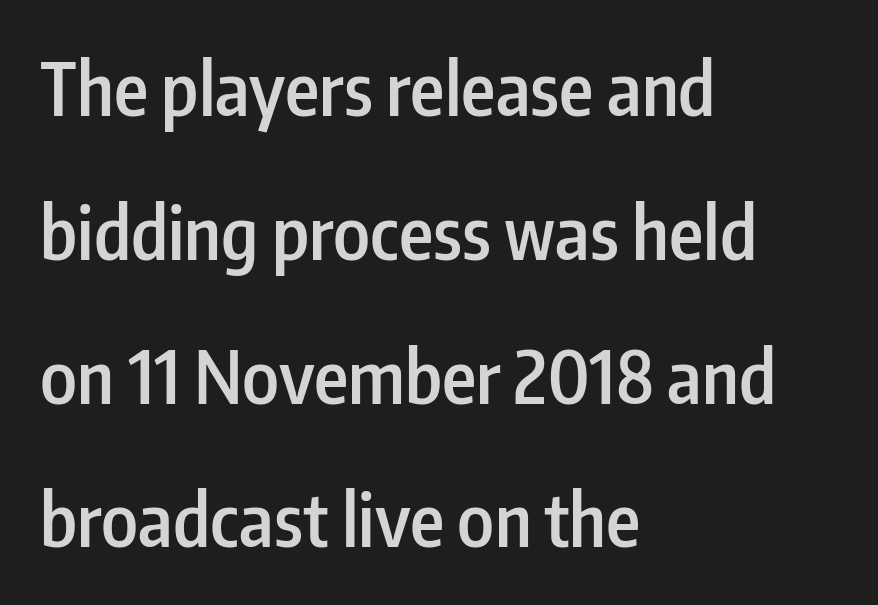
Q: Is the text bold? A: Semi-bold.
Q: Is the text italic (slanted)? A: No, it is upright.
Q: Is the typeface a serif or a sans-serif typeface? A: Sans-serif.
Q: Is the text underlined? A: No.
Q: How is the paragraph aligned? A: Left-aligned.
Q: Is the spacing between letters normal or unusually wide? A: Normal.
Q: Is the spacing between lines tight, normal or loose? A: Loose.
Q: Width (condensed, normal, or wide)? A: Condensed.
Q: Stroke contrast? A: Low.
Q: x-height? A: Medium.
Q: Monospaced? A: No.
